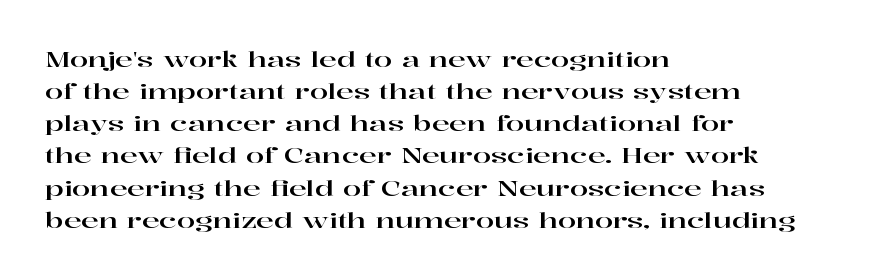
Q: Is the text italic (slanted)? A: No, it is upright.
Q: Is the text underlined? A: No.
Q: How is the paragraph aligned? A: Left-aligned.
Q: Is the spacing between letters normal or unusually wide? A: Normal.
Q: Is the spacing between lines tight, normal or loose? A: Normal.
